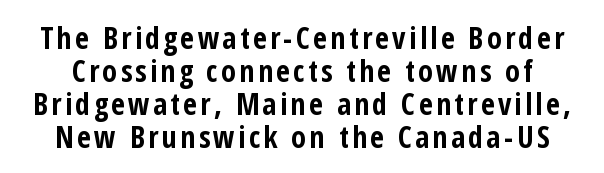
Q: Is the text bold? A: Yes.
Q: Is the text italic (slanted)? A: No, it is upright.
Q: Is the typeface a serif or a sans-serif typeface? A: Sans-serif.
Q: Is the text underlined? A: No.
Q: Is the spacing between lines tight, normal or loose? A: Tight.
Q: Width (condensed, normal, or wide)? A: Condensed.
Q: Stroke contrast? A: Low.
Q: x-height? A: Medium.
Q: Monospaced? A: No.
